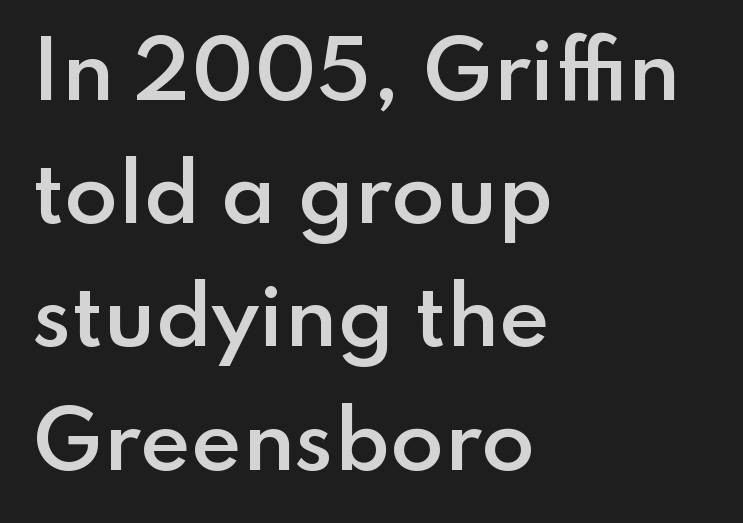
Any mark beneath the type? The region is blank. The axis of the letterforms is exactly vertical. Compared with typical paragraphs, the rows here are spaced about the same. The typesetter chose a ragged-right arrangement here.
